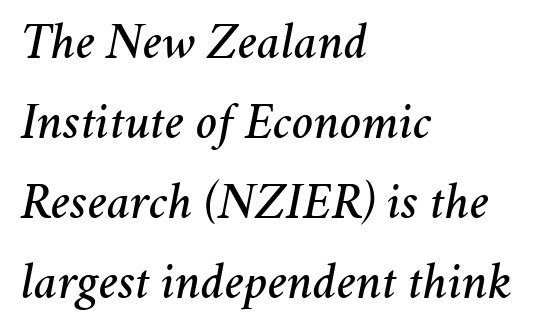
The rendering applies a slant to the glyphs. Visually the block forms a straight wall on the left and a jagged coastline on the right. Regarding leading, the lines here are spaced in the standard way. Any mark beneath the type? The region is blank. A typesetter would call this proportional, since set widths differ per character. This rendering leaves character spacing at its baseline value.
